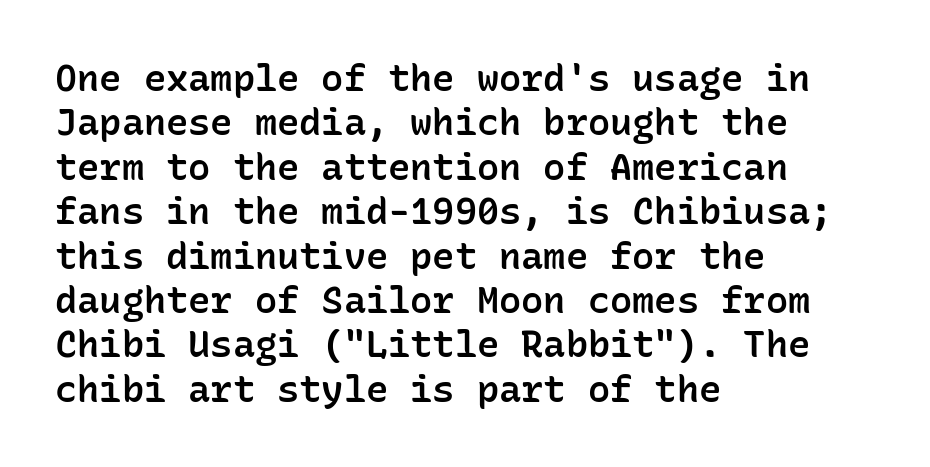
Q: Is the text bold? A: Semi-bold.
Q: Is the text italic (slanted)? A: No, it is upright.
Q: Is the typeface a serif or a sans-serif typeface? A: Sans-serif.
Q: Is the text underlined? A: No.
Q: How is the paragraph aligned? A: Left-aligned.
Q: Is the spacing between letters normal or unusually wide? A: Normal.
Q: Width (condensed, normal, or wide)? A: Normal.
Q: Stroke contrast? A: Low.
Q: x-height? A: Medium.
Q: Monospaced? A: Yes.
